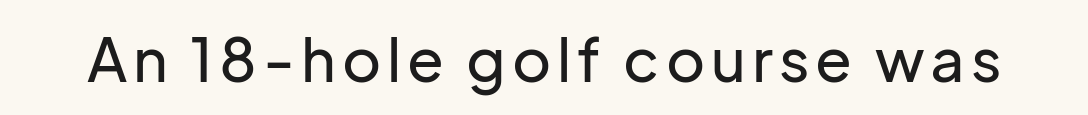
Q: Is the text italic (slanted)? A: No, it is upright.
Q: Is the typeface a serif or a sans-serif typeface? A: Sans-serif.
Q: Is the text underlined? A: No.
Q: Width (condensed, normal, or wide)? A: Normal.
Q: Stroke contrast? A: Low.
Q: x-height? A: Medium.
Q: Monospaced? A: No.
